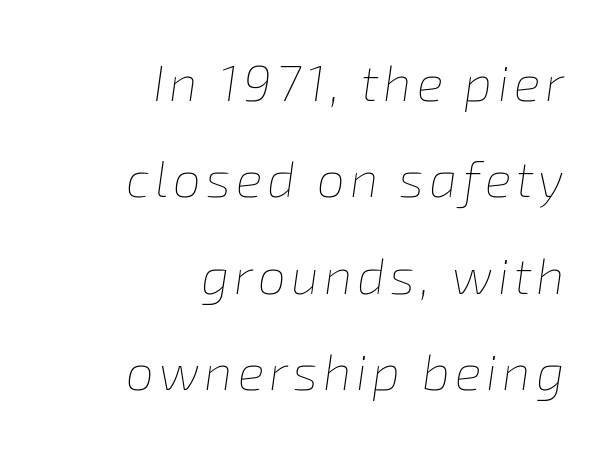
{"italic": "yes", "lean": "right", "slant_degrees": 8, "bold": "no", "weight": "thin", "width": "normal", "stroke_contrast": "low", "x_height": "medium", "monospaced": "no", "underline": "no", "align": "right", "line_spacing": "loose", "line_spacing_ratio": 1.93, "glyph_px": 50}
